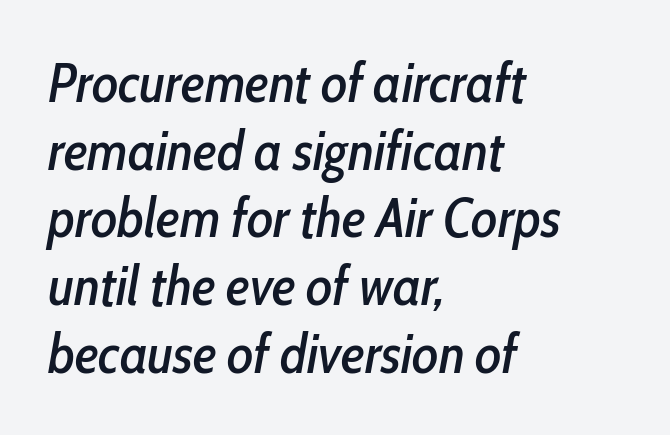
Q: Is the text italic (slanted)? A: Yes, it leans right by about 10 degrees.
Q: Is the text underlined? A: No.
Q: How is the paragraph aligned? A: Left-aligned.
Q: Is the spacing between letters normal or unusually wide? A: Normal.
Q: Width (condensed, normal, or wide)? A: Condensed.
Q: Stroke contrast? A: Low.
Q: x-height? A: Medium.
Q: Monospaced? A: No.
